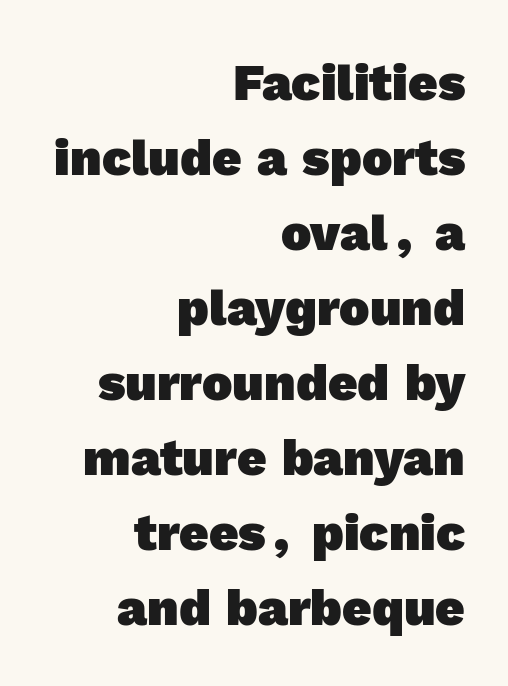
{"serif": "no", "bold": "yes", "weight": "heavy", "width": "normal", "x_height": "medium", "monospaced": "no", "underline": "no", "align": "right", "line_spacing": "normal", "line_spacing_ratio": 1.47, "letter_spacing": "normal", "letter_spacing_em": 0.0, "glyph_px": 51}
